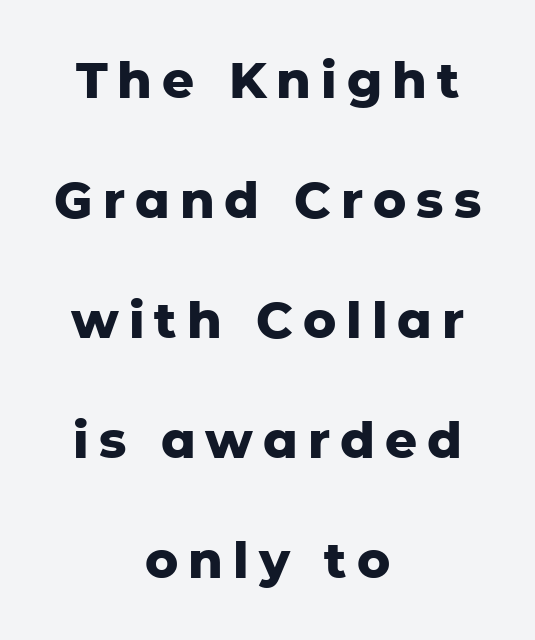
Is the block centered? Yes — each line is placed symmetrically about the middle. To sum up the face: it is a sans, with no serifs. Only glyphs here, with clear space below each row. Interline gaps are noticeably wide in this sample. This is the regular roman posture of the typeface.
